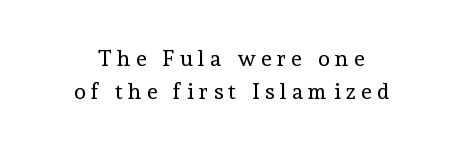
Q: Is the text bold? A: No.
Q: Is the text italic (slanted)? A: No, it is upright.
Q: Is the text underlined? A: No.
Q: How is the paragraph aligned? A: Centered.
Q: Is the spacing between letters normal or unusually wide? A: Unusually wide.
Q: Is the spacing between lines tight, normal or loose? A: Normal.
